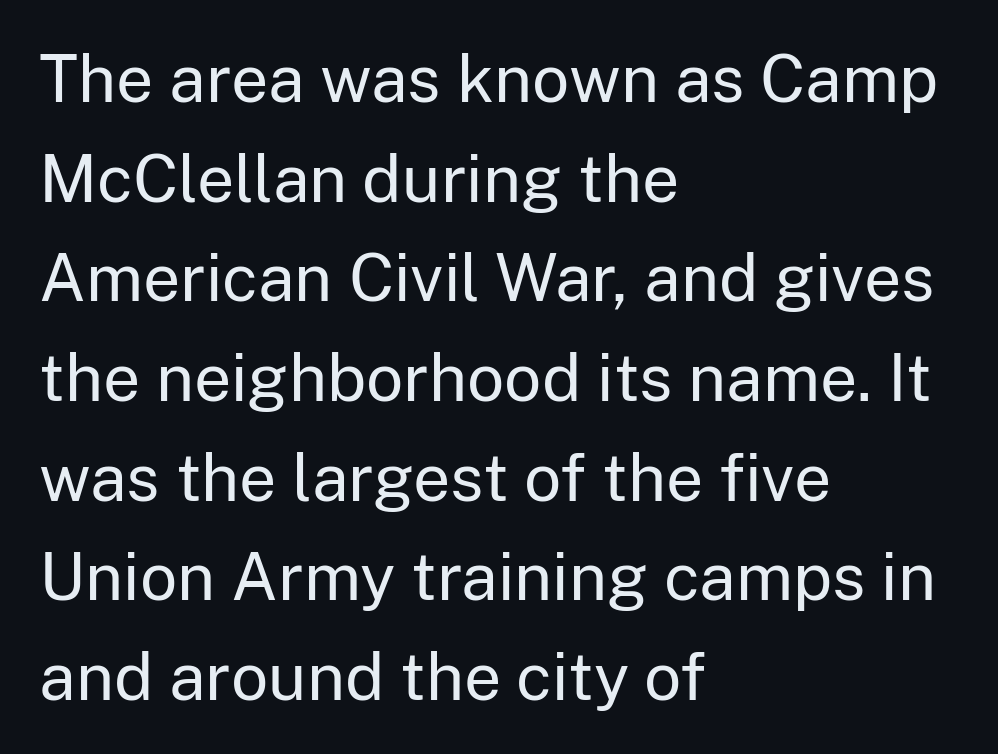
The image shows 66 px regular-weight sans-serif type, upright; set left-aligned, normal line spacing (1.51x), normal letter spacing, not underlined; low stroke contrast and a medium x-height.
